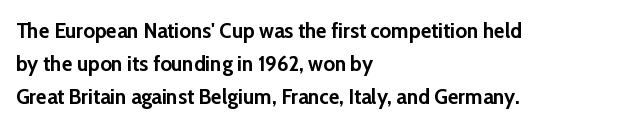
Nobody touched the tracking dial on this one. Alignment: flush left. Tall strokes in this sample are plumb rather than angled. Weight: bold.
